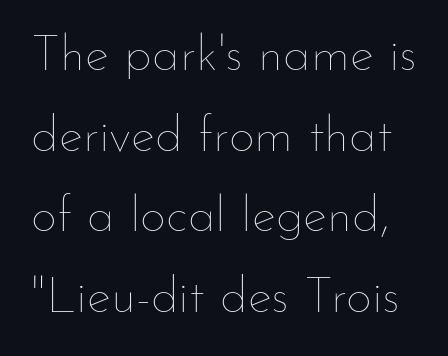
The horizontal fit of the characters is conventional and even. The lettering stays uniformly vertical, giving the passage a roman look. Proportional: the letters do not fall into vertical columns. Quick note: interline space is typical. Think standard paragraph weight, or any step lighter than that. Each row of text sits above clean, open space.
